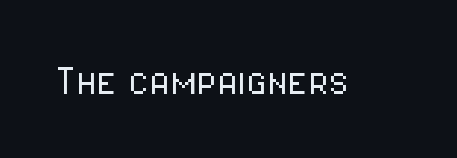
The image shows 47 px light, condensed sans-serif type, upright; set normal letter spacing, not underlined; low stroke contrast and a medium x-height.
